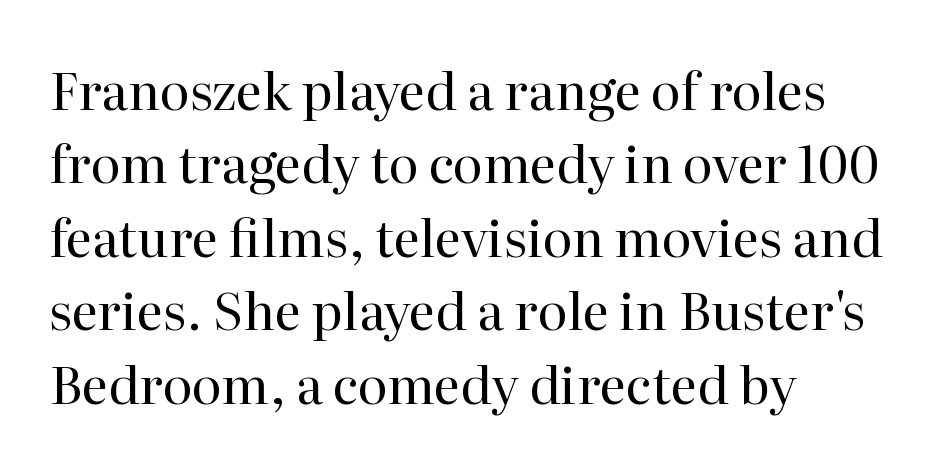
The image shows 51 px regular-weight serif type, upright; set left-aligned, normal line spacing (1.44x), normal letter spacing, not underlined; high stroke contrast and a medium x-height.
